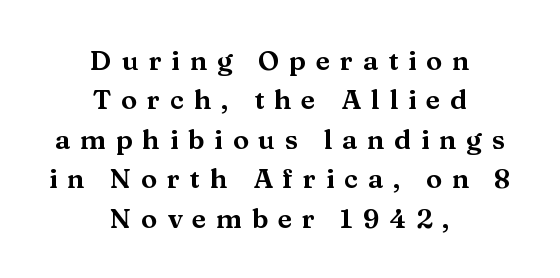
The image shows 27 px text type, upright; set centered, normal line spacing (1.46x), unusually wide letter spacing (+0.36 em), not underlined.
